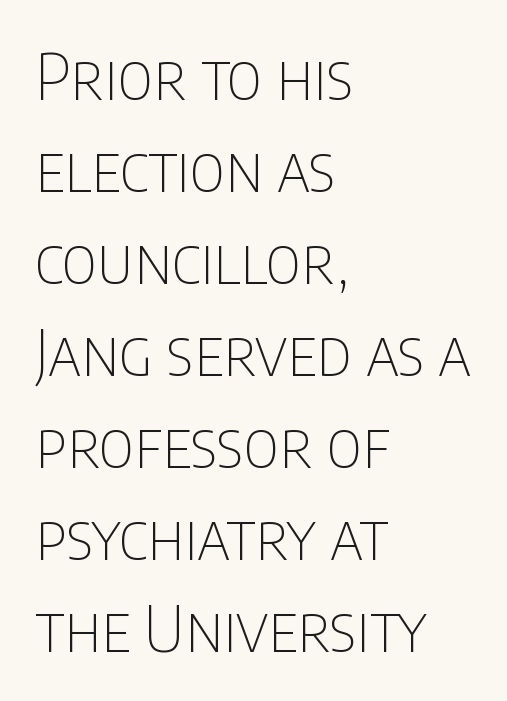
Q: Is the text bold? A: No.
Q: Is the text italic (slanted)? A: No, it is upright.
Q: Is the typeface a serif or a sans-serif typeface? A: Sans-serif.
Q: Is the text underlined? A: No.
Q: How is the paragraph aligned? A: Left-aligned.
Q: Is the spacing between letters normal or unusually wide? A: Normal.
Q: Is the spacing between lines tight, normal or loose? A: Normal.
Q: Width (condensed, normal, or wide)? A: Condensed.
Q: Stroke contrast? A: Low.
Q: x-height? A: Large.
Q: Monospaced? A: No.
